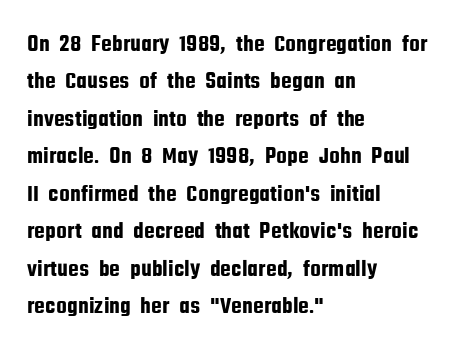
{"italic": "no", "underline": "no", "align": "left", "line_spacing": "normal", "line_spacing_ratio": 1.56, "letter_spacing": "normal", "letter_spacing_em": 0.0, "glyph_px": 24}
